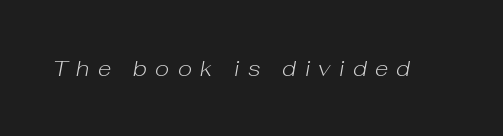
The image shows 22 px text type, italic (leaning right); set unusually wide letter spacing (+0.38 em), not underlined.
